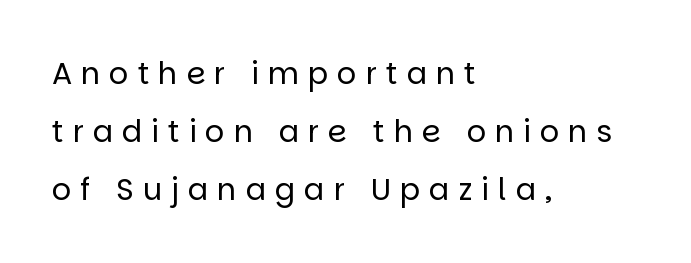
Q: Is the text bold? A: No.
Q: Is the text italic (slanted)? A: No, it is upright.
Q: Is the typeface a serif or a sans-serif typeface? A: Sans-serif.
Q: Is the text underlined? A: No.
Q: How is the paragraph aligned? A: Left-aligned.
Q: Is the spacing between letters normal or unusually wide? A: Unusually wide.
Q: Is the spacing between lines tight, normal or loose? A: Loose.
Q: Width (condensed, normal, or wide)? A: Normal.
Q: Stroke contrast? A: Low.
Q: x-height? A: Large.
Q: Monospaced? A: No.
